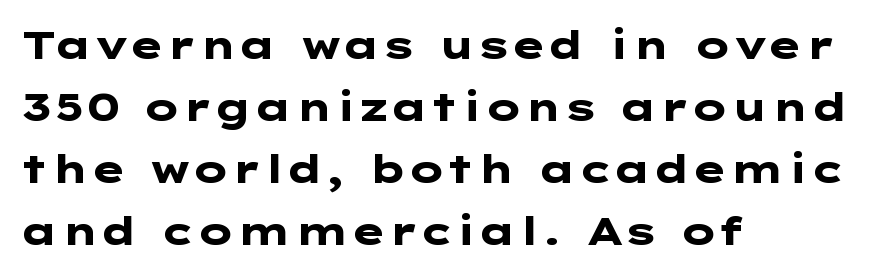
{"serif": "no", "italic": "no", "bold": "yes", "weight": "heavy", "width": "wide", "stroke_contrast": "low", "x_height": "medium", "underline": "no", "align": "left", "line_spacing": "normal", "line_spacing_ratio": 1.59, "letter_spacing": "normal", "letter_spacing_em": 0.0, "glyph_px": 39}
